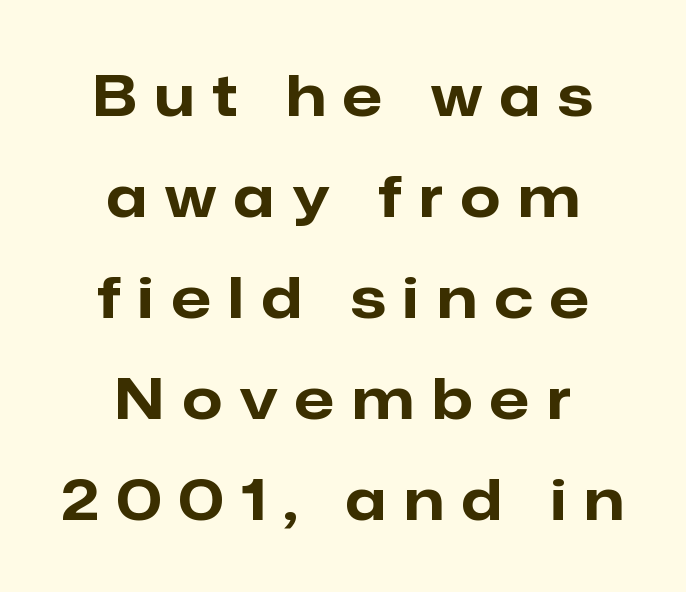
Q: Is the text bold? A: Yes.
Q: Is the text italic (slanted)? A: No, it is upright.
Q: Is the typeface a serif or a sans-serif typeface? A: Sans-serif.
Q: Is the text underlined? A: No.
Q: How is the paragraph aligned? A: Centered.
Q: Is the spacing between letters normal or unusually wide? A: Unusually wide.
Q: Width (condensed, normal, or wide)? A: Normal.
Q: Stroke contrast? A: Low.
Q: x-height? A: Medium.
Q: Monospaced? A: No.
